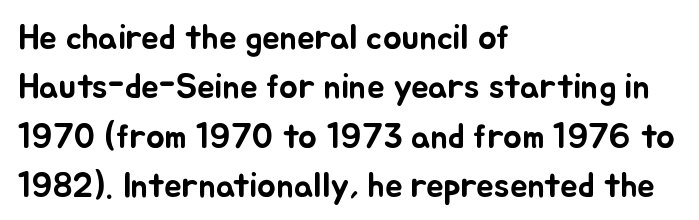
The image shows 35 px text type, upright; set left-aligned, normal line spacing (1.41x), normal letter spacing, not underlined; low stroke contrast and a small x-height.
